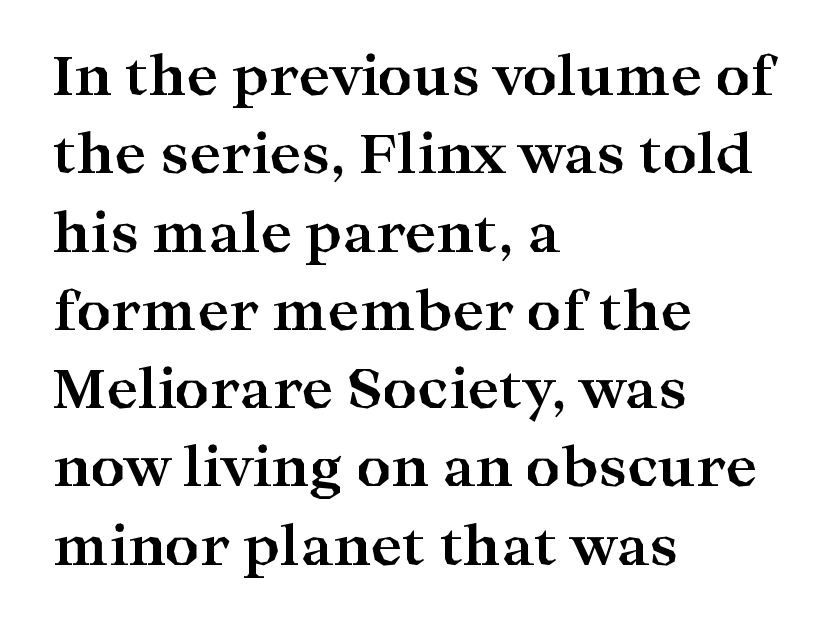
{"serif": "yes", "italic": "no", "bold": "yes", "weight": "bold", "width": "wide", "stroke_contrast": "high", "x_height": "medium", "monospaced": "no", "underline": "no", "align": "left", "line_spacing": "normal", "line_spacing_ratio": 1.45, "letter_spacing": "normal", "letter_spacing_em": 0.0, "glyph_px": 54}
